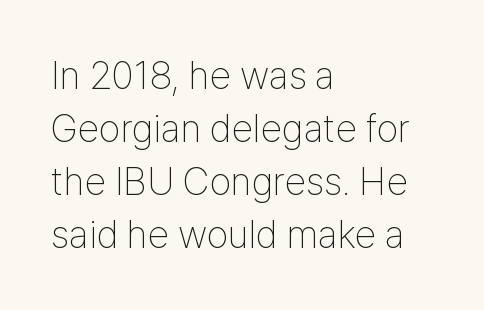
{"serif": "no", "italic": "no", "bold": "no", "weight": "thin", "width": "condensed", "stroke_contrast": "low", "x_height": "medium", "monospaced": "no", "underline": "no", "align": "left", "line_spacing": "normal", "line_spacing_ratio": 1.36, "letter_spacing": "normal", "letter_spacing_em": 0.0, "glyph_px": 39}
